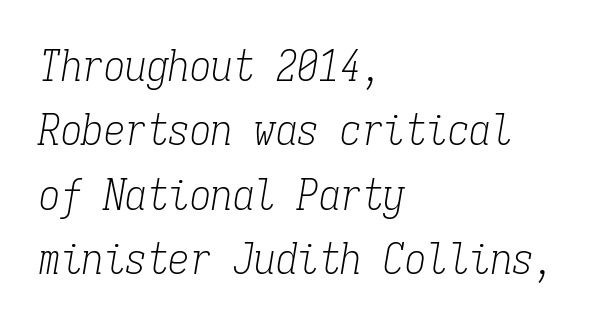
Q: Is the text bold? A: No.
Q: Is the text italic (slanted)? A: Yes, it leans right by about 9 degrees.
Q: Is the typeface a serif or a sans-serif typeface? A: Serif.
Q: Is the text underlined? A: No.
Q: How is the paragraph aligned? A: Left-aligned.
Q: Is the spacing between letters normal or unusually wide? A: Normal.
Q: Is the spacing between lines tight, normal or loose? A: Normal.
Q: Width (condensed, normal, or wide)? A: Condensed.
Q: Stroke contrast? A: Low.
Q: x-height? A: Medium.
Q: Monospaced? A: Yes.
